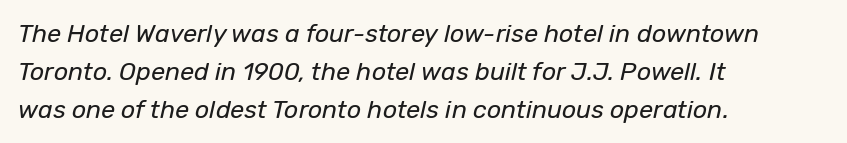
The vertical gap from one line to the next is medium. You could call the tracking neutral — neither tight nor loose. Bare-footed words on every line. Horizontal alignment here is leftward, the default for most running prose. Stems here are at most as thick as an everyday book face. Notice how the stems are inclined rather than vertical — that's the hallmark of italics.
